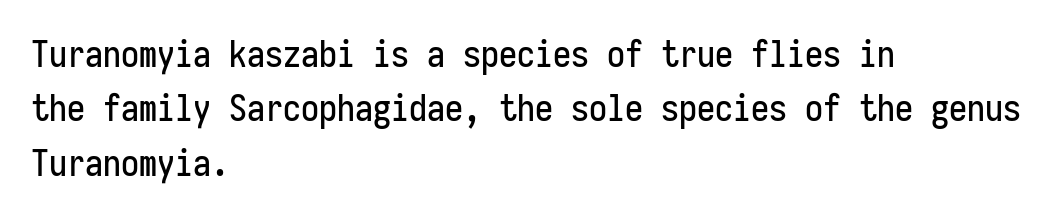
{"serif": "no", "italic": "no", "width": "condensed", "stroke_contrast": "low", "x_height": "medium", "monospaced": "yes", "underline": "no", "align": "left", "line_spacing": "normal", "line_spacing_ratio": 1.51, "letter_spacing": "normal", "letter_spacing_em": 0.0, "glyph_px": 36}
